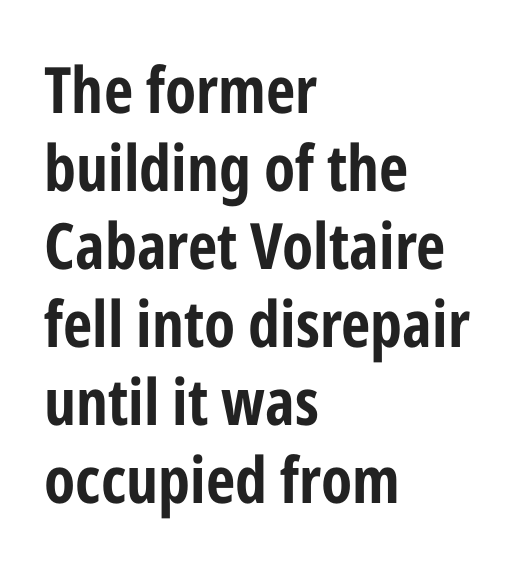
A typesetter would mark this as roman, not italic. Each row of text sits above clean, open space. The gaps between neighbouring characters are ordinary and unremarkable. Letterform terminals end flat and unadorned throughout the passage. The characters look thick and weighty, a clear bold.
